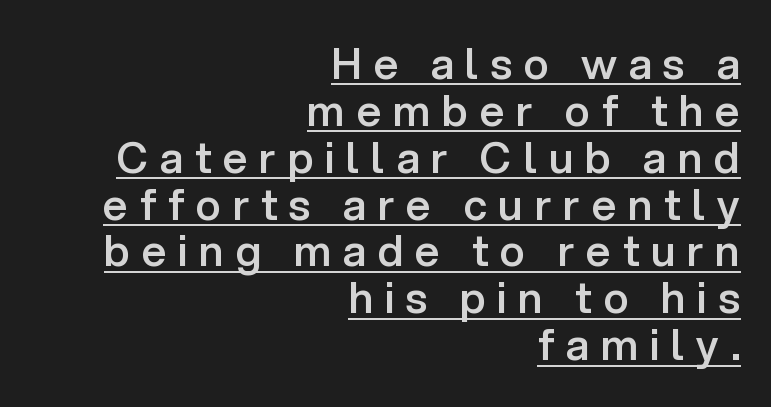
Spacing verdict: proportional, widths tailored to each character. You can tell from the bare stems that sans-serif type was used. This sample uses expanded letter spacing, leaving extra air between glyphs. Teacher's note: observe the even right margin — that is flush-right alignment. Does the weight exceed regular? Yes, but only to semibold.
